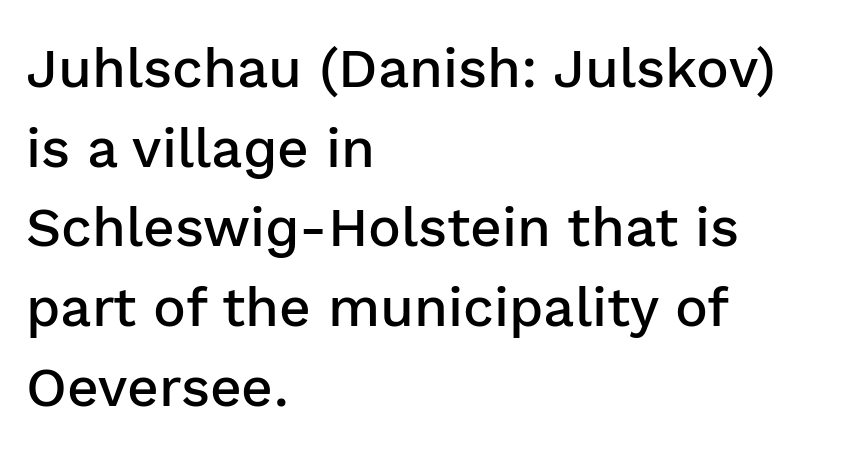
A typesetter would call this proportional, since set widths differ per character. Layout note: lines flush left. A bare baseline throughout the passage. Posture: vertical. The passage shown is typeset with a sans-serif family.
